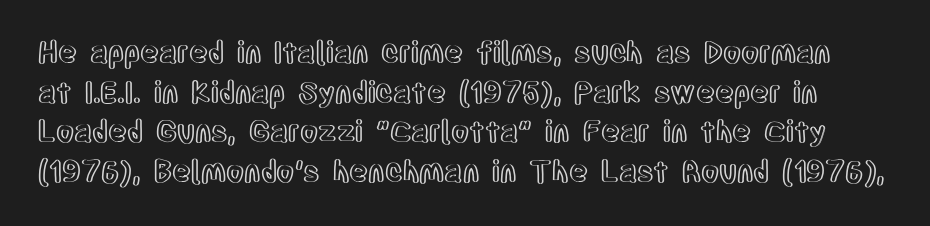
{"italic": "no", "width": "condensed", "x_height": "large", "monospaced": "no", "underline": "no", "line_spacing": "normal", "line_spacing_ratio": 1.37, "letter_spacing": "normal", "letter_spacing_em": 0.0, "glyph_px": 29}
